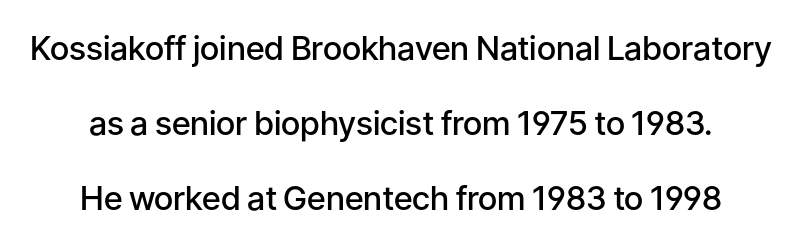
Q: Is the text bold? A: Semi-bold.
Q: Is the text italic (slanted)? A: No, it is upright.
Q: Is the typeface a serif or a sans-serif typeface? A: Sans-serif.
Q: Is the text underlined? A: No.
Q: Is the spacing between letters normal or unusually wide? A: Normal.
Q: Is the spacing between lines tight, normal or loose? A: Loose.
Q: Width (condensed, normal, or wide)? A: Normal.
Q: Stroke contrast? A: Low.
Q: x-height? A: Medium.
Q: Monospaced? A: No.
